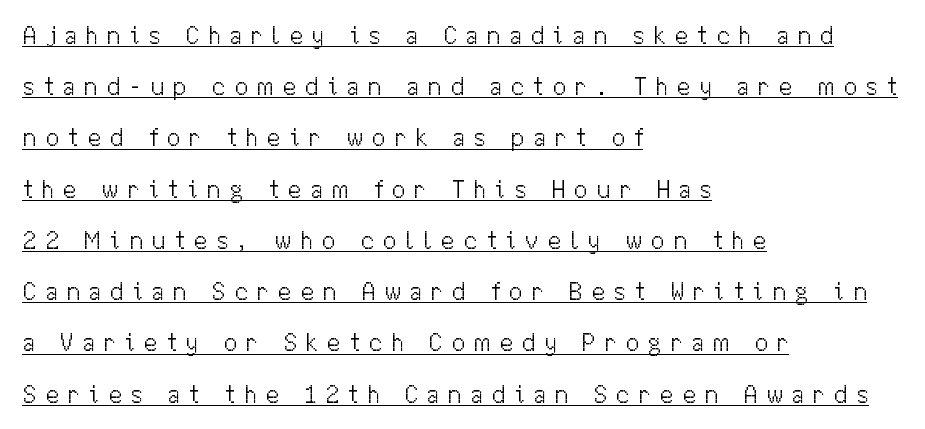
Q: Is the text bold? A: No.
Q: Is the text italic (slanted)? A: No, it is upright.
Q: Is the text underlined? A: Yes.
Q: How is the paragraph aligned? A: Left-aligned.
Q: Is the spacing between letters normal or unusually wide? A: Unusually wide.
Q: Is the spacing between lines tight, normal or loose? A: Loose.
